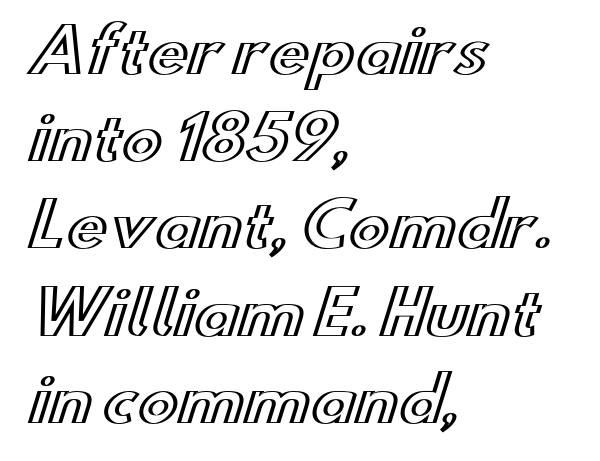
Q: Is the text italic (slanted)? A: Yes.
Q: Is the text underlined? A: No.
Q: How is the paragraph aligned? A: Left-aligned.
Q: Is the spacing between letters normal or unusually wide? A: Normal.
Q: Is the spacing between lines tight, normal or loose? A: Normal.
Q: Width (condensed, normal, or wide)? A: Wide.
Q: x-height? A: Small.
Q: Monospaced? A: No.
